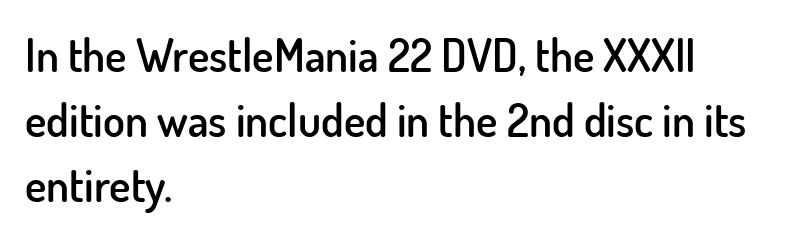
Q: Is the text bold? A: Semi-bold.
Q: Is the text italic (slanted)? A: No, it is upright.
Q: Is the typeface a serif or a sans-serif typeface? A: Sans-serif.
Q: Is the text underlined? A: No.
Q: How is the paragraph aligned? A: Left-aligned.
Q: Is the spacing between letters normal or unusually wide? A: Normal.
Q: Is the spacing between lines tight, normal or loose? A: Normal.
Q: Width (condensed, normal, or wide)? A: Normal.
Q: Stroke contrast? A: Low.
Q: x-height? A: Small.
Q: Monospaced? A: No.
